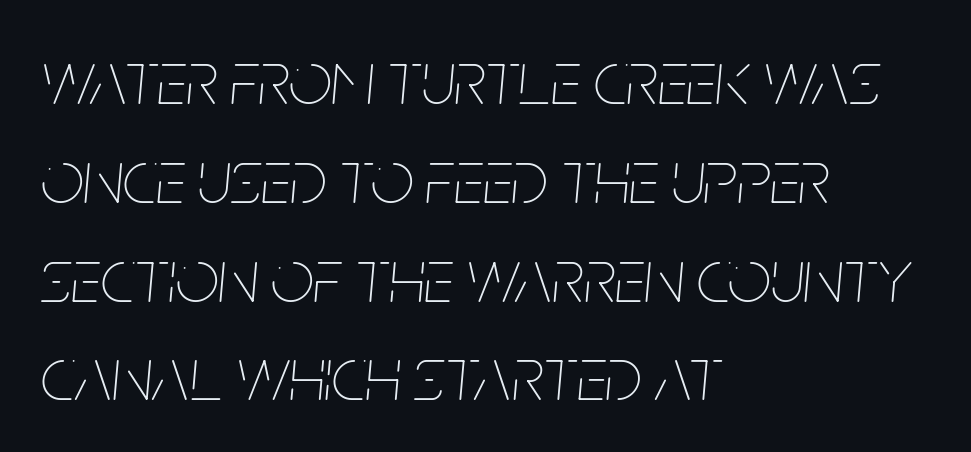
Q: Is the text bold? A: No.
Q: Is the text italic (slanted)? A: Yes, it leans right by about 5 degrees.
Q: Is the text underlined? A: No.
Q: How is the paragraph aligned? A: Left-aligned.
Q: Is the spacing between letters normal or unusually wide? A: Normal.
Q: Is the spacing between lines tight, normal or loose? A: Normal.
Q: Width (condensed, normal, or wide)? A: Condensed.
Q: Stroke contrast? A: Low.
Q: x-height? A: Large.
Q: Monospaced? A: No.
